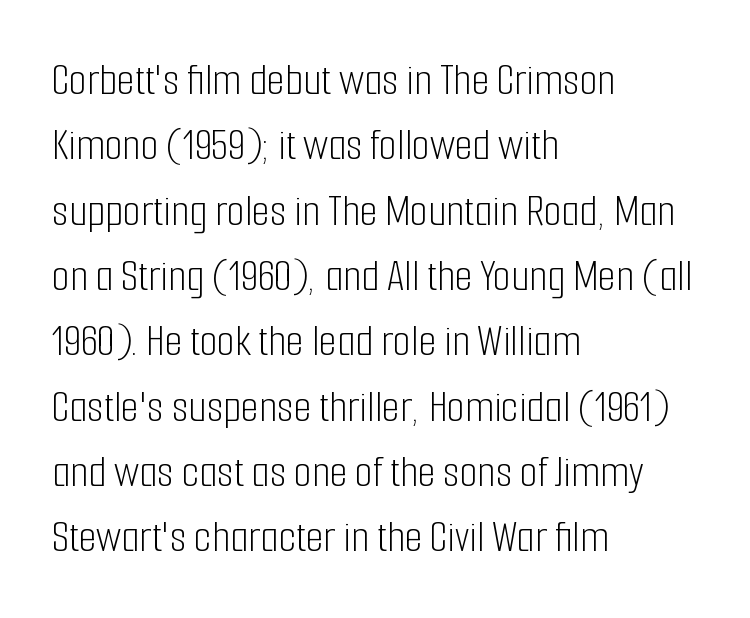
You can tell it's not italic because the verticals are truly vertical. Notice how descenders clear the ascenders below comfortably — that's standard leading. Stem width sits at or under what a default text font uses. One-word summary of the alignment: left. No word sits above an underline.
